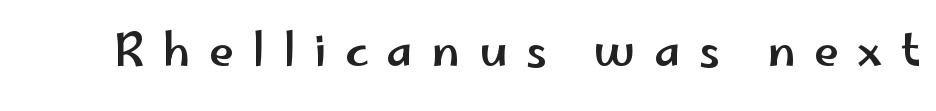
Clear beneath every line of the passage. This is roman type, the default non-slanted kind. This rendering widens character spacing well past its baseline value. The glyphs in this specimen are sans serif. Character widths vary here, with narrow letters taking less room than wide ones.
